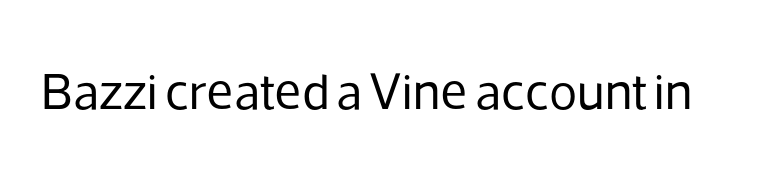
The image shows 52 px regular-weight sans-serif type, upright; set normal letter spacing, not underlined; low stroke contrast and a medium x-height.
